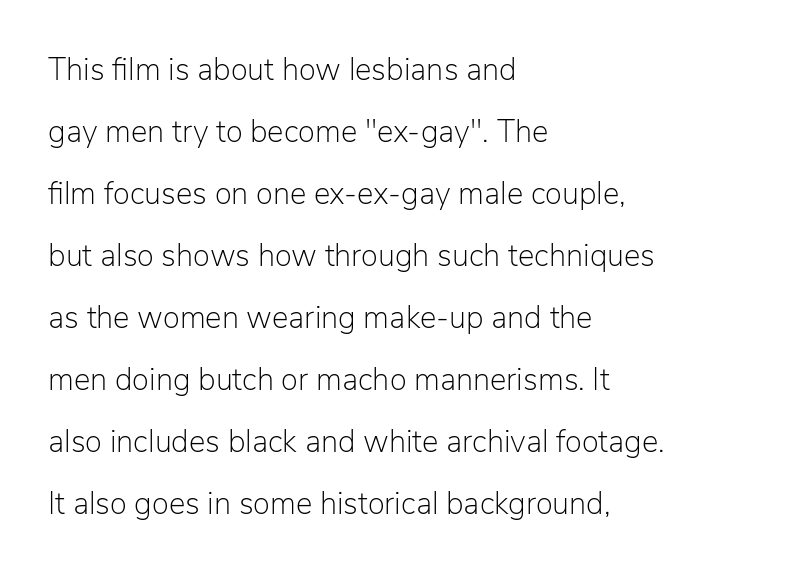
Italic: no, the glyphs are upright roman. No extra ink here — the face is not bold. Has an underline been added? It has not. Visually the block forms a straight wall on the left and a jagged coastline on the right.
